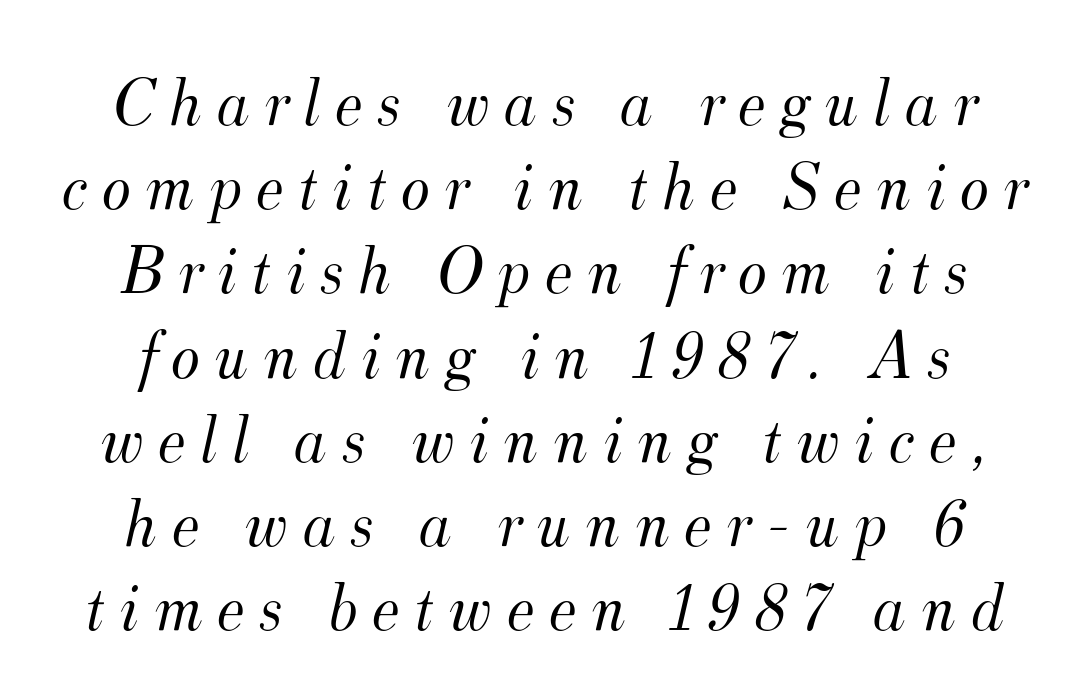
{"serif": "yes", "italic": "yes", "lean": "right", "slant_degrees": 12, "bold": "no", "weight": "light", "width": "normal", "stroke_contrast": "medium", "x_height": "small", "monospaced": "no", "underline": "no", "line_spacing_ratio": 1.22, "letter_spacing": "wide", "letter_spacing_em": 0.21, "glyph_px": 69}
